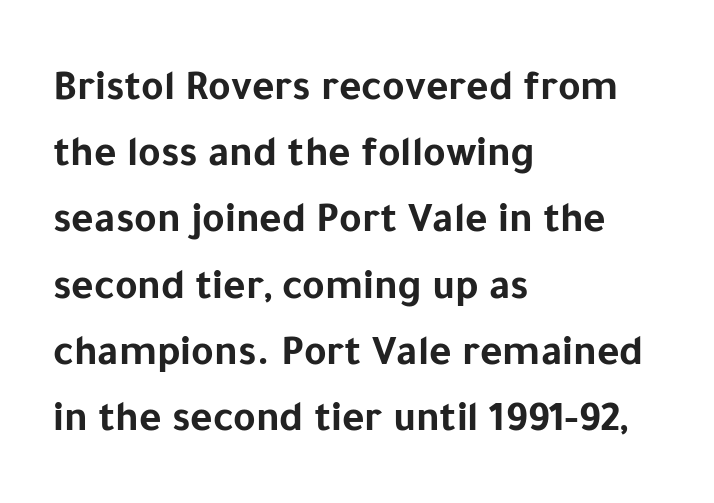
The image shows 43 px bold sans-serif type, upright; set left-aligned, normal line spacing (1.54x), normal letter spacing, not underlined; low stroke contrast and a medium x-height.
